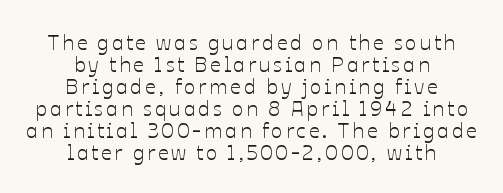
Q: Is the text italic (slanted)? A: No, it is upright.
Q: Is the text underlined? A: No.
Q: How is the paragraph aligned? A: Centered.
Q: Is the spacing between lines tight, normal or loose? A: Tight.
